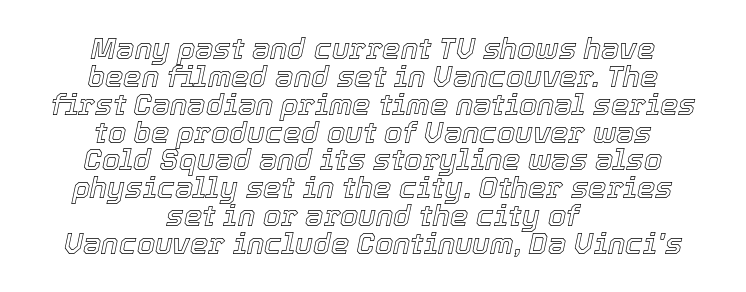
The image shows 29 px text type, italic (leaning right); set centered, tight line spacing (0.96x), normal letter spacing, not underlined; a medium x-height.
